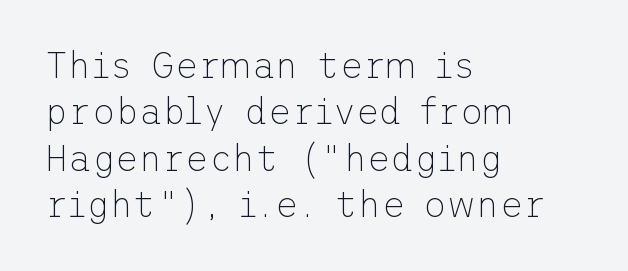
Q: Is the text bold? A: No.
Q: Is the text italic (slanted)? A: No, it is upright.
Q: Is the typeface a serif or a sans-serif typeface? A: Sans-serif.
Q: Is the text underlined? A: No.
Q: How is the paragraph aligned? A: Left-aligned.
Q: Is the spacing between letters normal or unusually wide? A: Normal.
Q: Is the spacing between lines tight, normal or loose? A: Normal.
Q: Width (condensed, normal, or wide)? A: Normal.
Q: Stroke contrast? A: Low.
Q: x-height? A: Medium.
